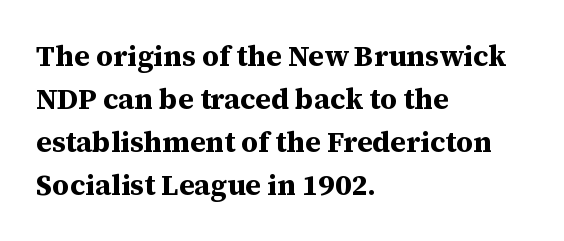
The image shows 29 px bold serif type, upright; set left-aligned, normal line spacing (1.48x), normal letter spacing, not underlined; medium stroke contrast and a medium x-height.
